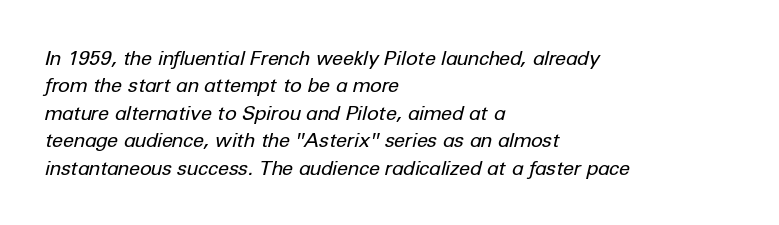
The image shows 20 px text type, italic (leaning right); set left-aligned, normal line spacing (1.37x), normal letter spacing, not underlined.
